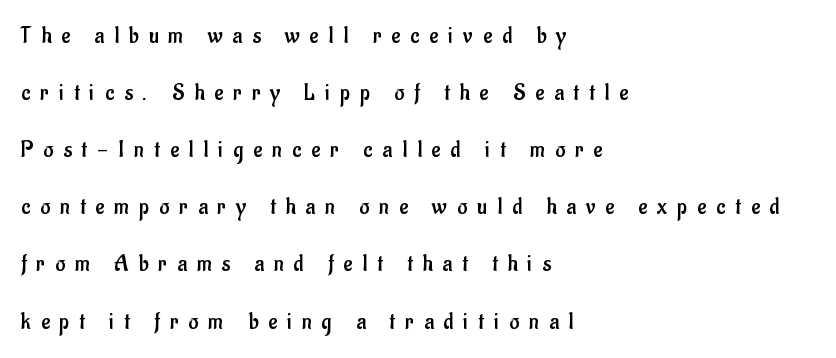
The image shows 24 px text type, upright; set left-aligned, loose line spacing (2.38x), unusually wide letter spacing (+0.42 em), not underlined.
